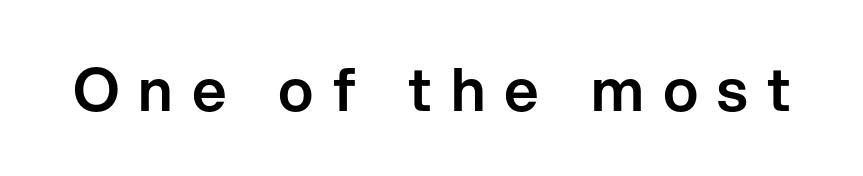
{"serif": "no", "italic": "no", "width": "normal", "stroke_contrast": "low", "x_height": "medium", "monospaced": "no", "underline": "no", "letter_spacing": "wide", "letter_spacing_em": 0.32, "glyph_px": 60}
